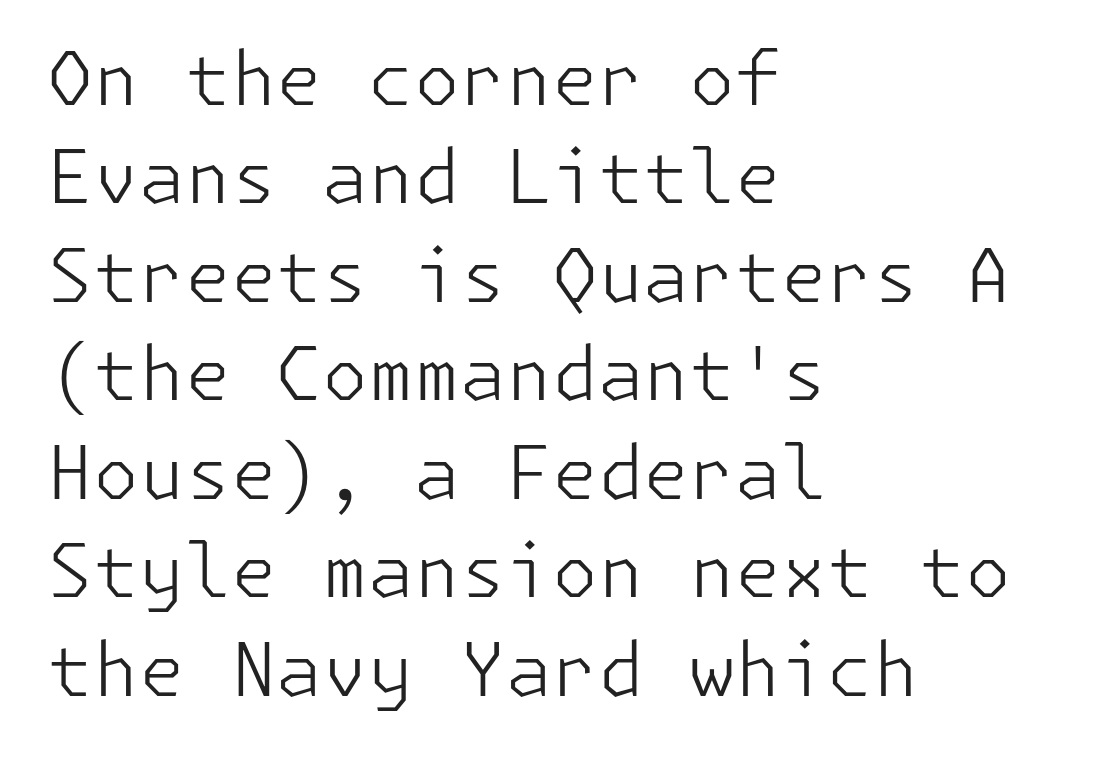
The image shows 74 px light sans-serif type, upright; set left-aligned, normal line spacing (1.33x), normal letter spacing, not underlined; low stroke contrast and a medium x-height.
